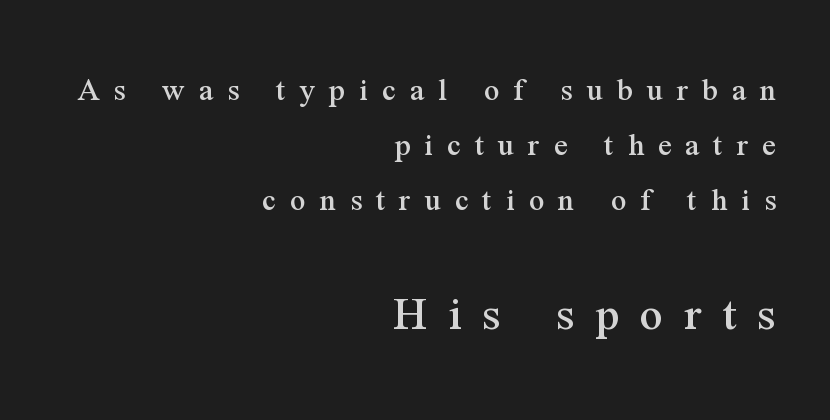
Varying glyph widths throughout — classic text-font behaviour. Does the copy run flush right? Yes — the right margin is perfectly even. Old-style or modern, the face here clearly has serifs. Small over large — that's the arrangement of the two blocks here.
